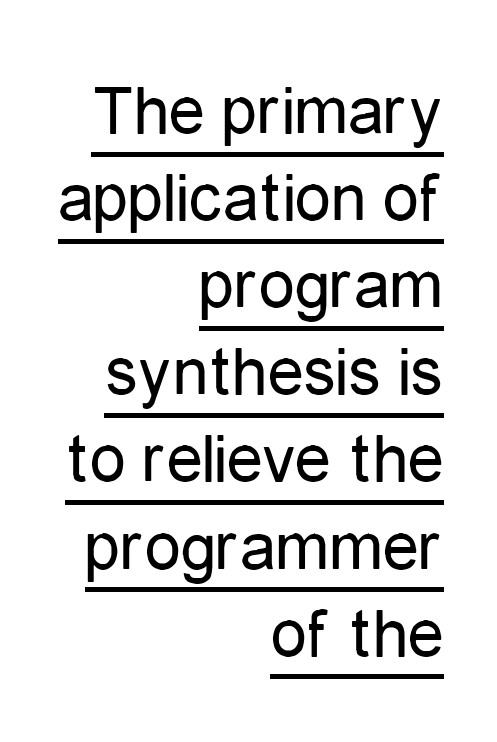
The image shows 72 px regular-weight, condensed sans-serif type, upright; set right-aligned, line spacing 1.21x, normal letter spacing, underlined; low stroke contrast and a medium x-height.
